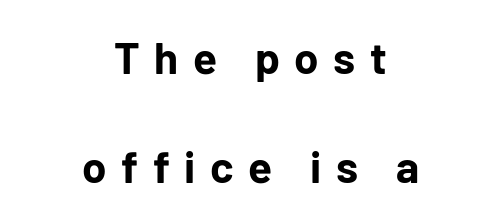
Q: Is the text bold? A: Yes.
Q: Is the text italic (slanted)? A: No, it is upright.
Q: Is the typeface a serif or a sans-serif typeface? A: Sans-serif.
Q: Is the text underlined? A: No.
Q: How is the paragraph aligned? A: Centered.
Q: Is the spacing between letters normal or unusually wide? A: Unusually wide.
Q: Is the spacing between lines tight, normal or loose? A: Loose.
Q: Width (condensed, normal, or wide)? A: Normal.
Q: Stroke contrast? A: Low.
Q: x-height? A: Medium.
Q: Monospaced? A: No.
